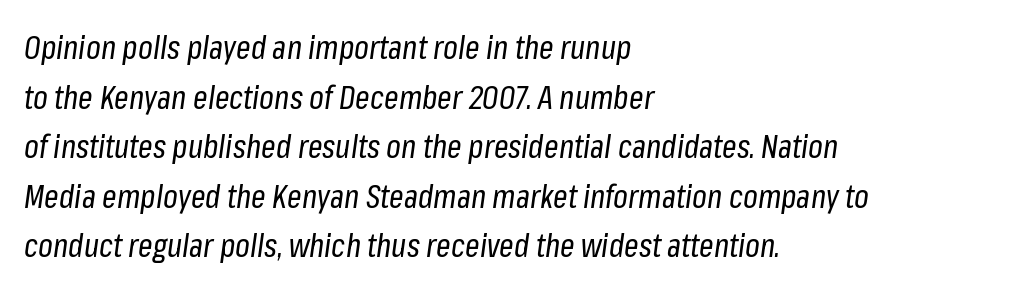
Q: Is the text bold? A: No.
Q: Is the text italic (slanted)? A: Yes, it leans right by about 8 degrees.
Q: Is the text underlined? A: No.
Q: How is the paragraph aligned? A: Left-aligned.
Q: Is the spacing between letters normal or unusually wide? A: Normal.
Q: Is the spacing between lines tight, normal or loose? A: Normal.
Q: Width (condensed, normal, or wide)? A: Condensed.
Q: Stroke contrast? A: Low.
Q: x-height? A: Medium.
Q: Monospaced? A: No.
